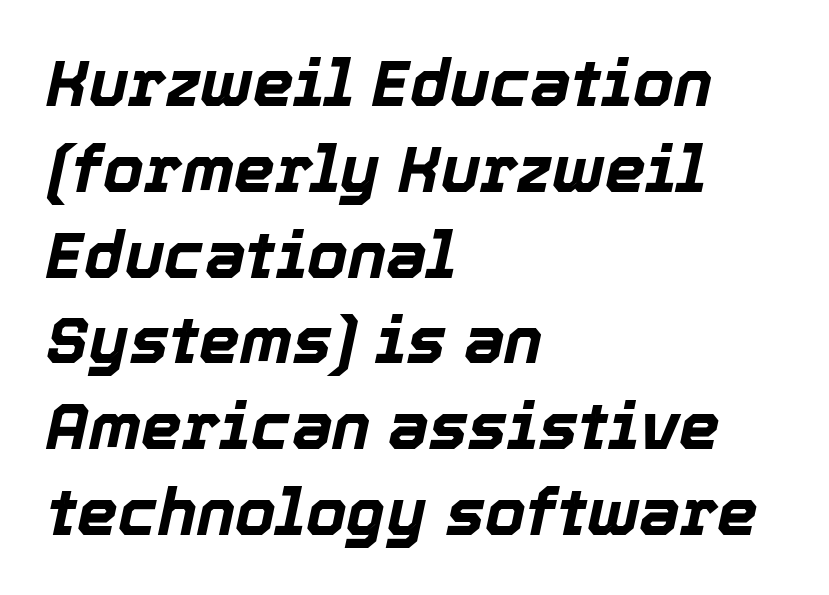
The image shows 65 px bold type, italic (leaning right); set left-aligned, normal line spacing (1.32x), normal letter spacing, not underlined; a medium x-height.
